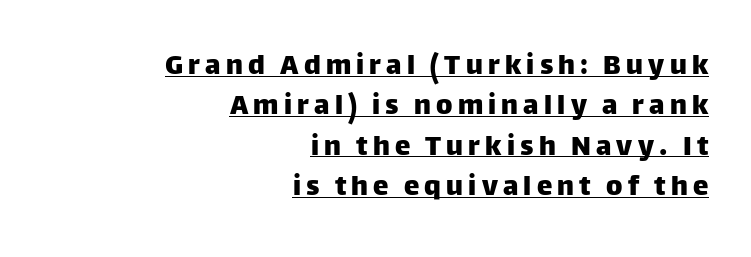
{"serif": "no", "italic": "no", "width": "normal", "stroke_contrast": "low", "x_height": "large", "monospaced": "no", "underline": "yes", "align": "right", "line_spacing": "normal", "line_spacing_ratio": 1.3, "glyph_px": 31}
